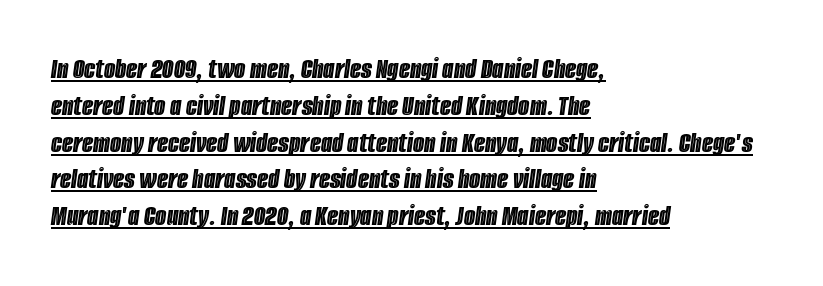
{"italic": "yes", "lean": "right", "slant_degrees": 8, "width": "condensed", "x_height": "large", "monospaced": "no", "underline": "yes", "align": "left", "line_spacing": "normal", "line_spacing_ratio": 1.27, "letter_spacing": "normal", "letter_spacing_em": 0.0, "glyph_px": 29}
